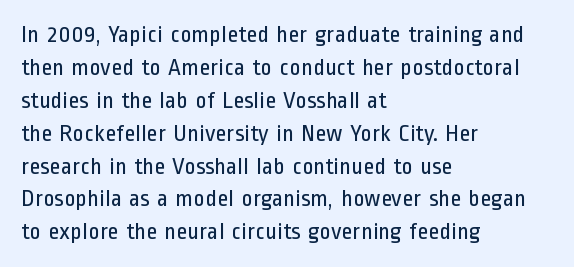
Q: Is the text bold? A: No.
Q: Is the text italic (slanted)? A: No, it is upright.
Q: Is the text underlined? A: No.
Q: How is the paragraph aligned? A: Left-aligned.
Q: Is the spacing between letters normal or unusually wide? A: Normal.
Q: Is the spacing between lines tight, normal or loose? A: Normal.
